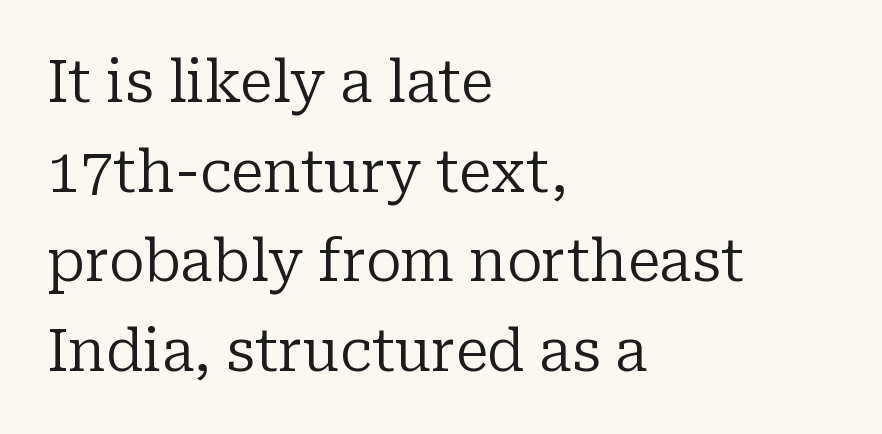
{"serif": "yes", "italic": "no", "bold": "no", "weight": "regular", "width": "normal", "stroke_contrast": "low", "x_height": "medium", "monospaced": "no", "underline": "no", "align": "left", "line_spacing": "normal", "line_spacing_ratio": 1.52, "letter_spacing": "normal", "letter_spacing_em": 0.0, "glyph_px": 59}
